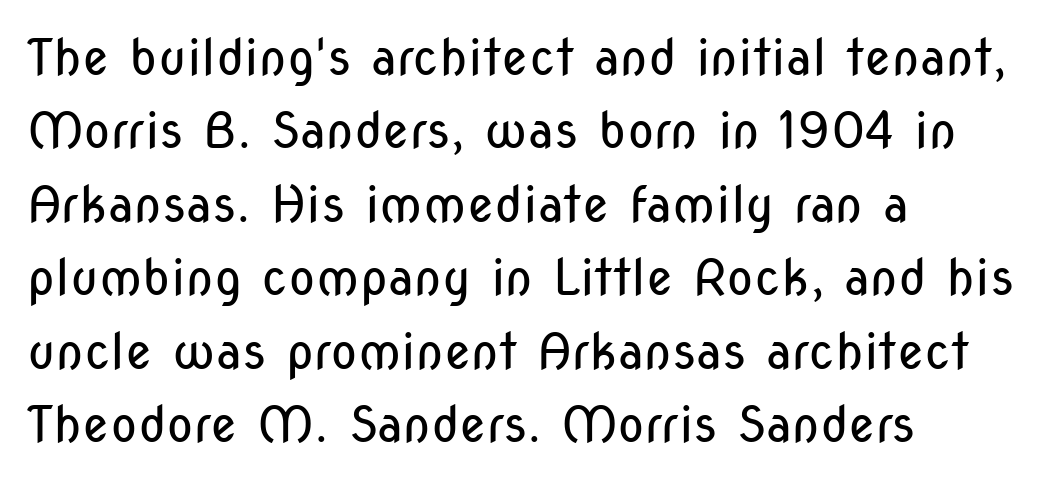
This sample has the flowing, uneven cadence of proportional lettering. Weight: in the light-to-regular range. Italic? Not at all — the glyphs are vertical. Regarding serifs, this sample does without them. Teacher's note: observe the even left margin — that is flush-left alignment. Whoever set this chose a conventional vertical rhythm.
